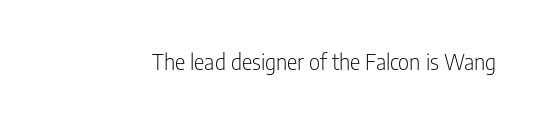
{"italic": "no", "bold": "no", "underline": "no", "letter_spacing": "normal", "letter_spacing_em": 0.0, "glyph_px": 22}
